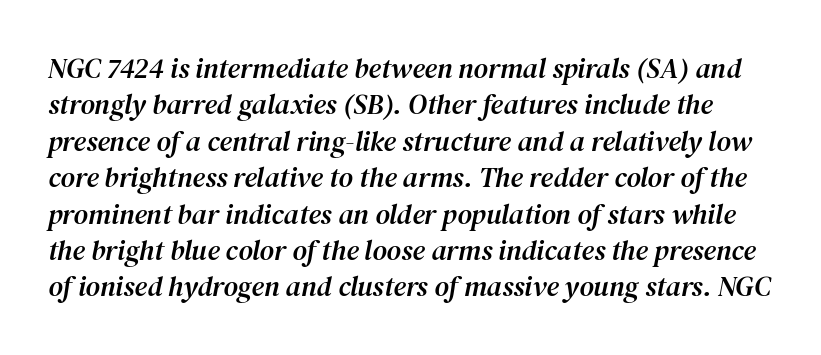
{"serif": "yes", "italic": "yes", "lean": "right", "slant_degrees": 12, "width": "normal", "stroke_contrast": "medium", "x_height": "medium", "monospaced": "no", "underline": "no", "line_spacing": "normal", "line_spacing_ratio": 1.3, "letter_spacing": "normal", "letter_spacing_em": 0.0, "glyph_px": 28}
